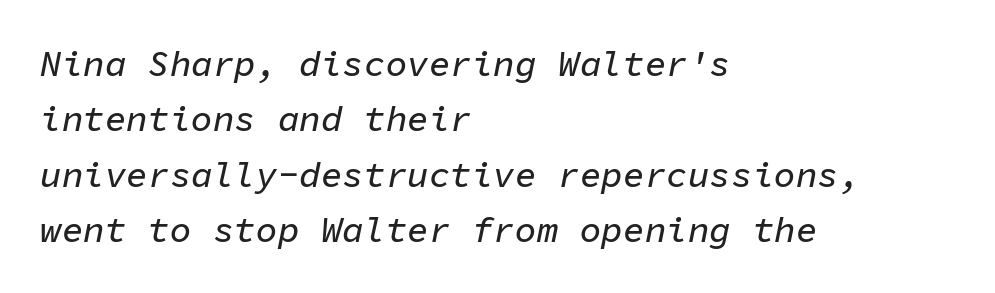
A typesetter would call this monospace, since all characters share one set width. Successive baselines arrive at the customary interval. The tracking reads as untouched default to a designer's eye. Italic: yes, the glyphs are oblique.
